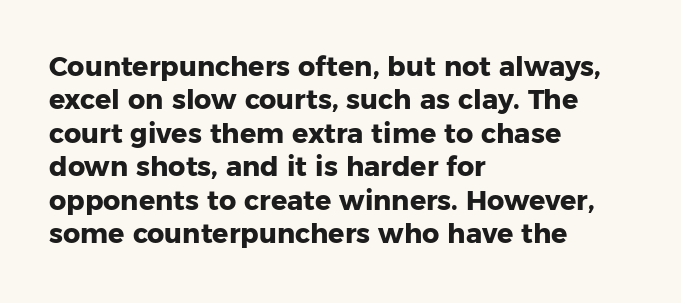
{"italic": "no", "bold": "yes", "underline": "no", "align": "left", "line_spacing_ratio": 1.24, "letter_spacing": "normal", "letter_spacing_em": 0.0, "glyph_px": 27}
